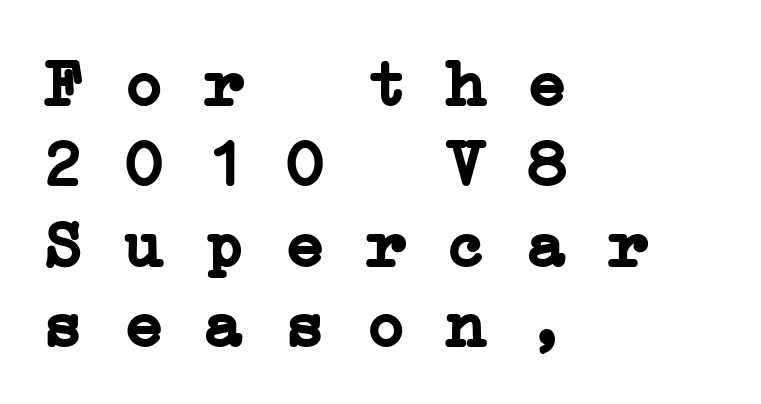
{"serif": "yes", "bold": "yes", "weight": "semibold", "width": "wide", "stroke_contrast": "low", "x_height": "medium", "monospaced": "yes", "underline": "no", "align": "left", "line_spacing_ratio": 1.2, "letter_spacing": "normal", "letter_spacing_em": 0.0, "glyph_px": 67}
